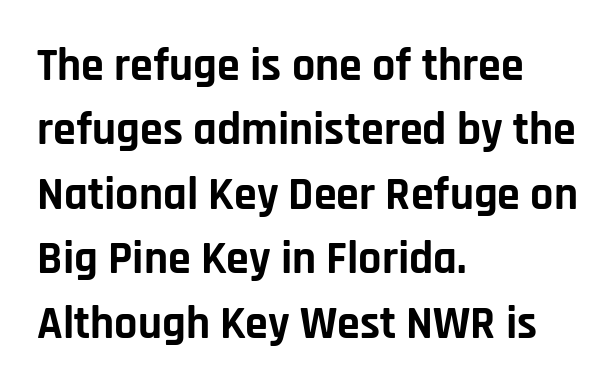
{"serif": "no", "italic": "no", "bold": "yes", "weight": "bold", "width": "normal", "stroke_contrast": "low", "x_height": "large", "monospaced": "no", "underline": "no", "align": "left", "line_spacing": "normal", "line_spacing_ratio": 1.4, "letter_spacing": "normal", "letter_spacing_em": 0.0, "glyph_px": 46}
